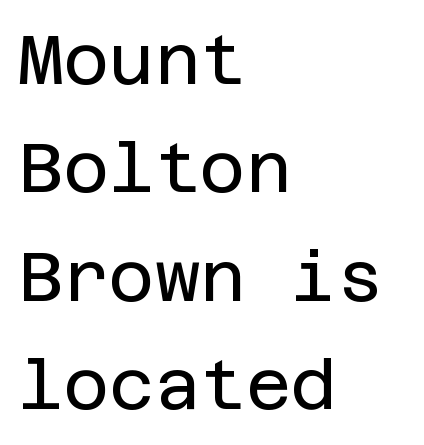
Q: Is the text bold? A: No.
Q: Is the text italic (slanted)? A: No, it is upright.
Q: Is the typeface a serif or a sans-serif typeface? A: Sans-serif.
Q: Is the text underlined? A: No.
Q: How is the paragraph aligned? A: Left-aligned.
Q: Is the spacing between letters normal or unusually wide? A: Normal.
Q: Is the spacing between lines tight, normal or loose? A: Normal.
Q: Width (condensed, normal, or wide)? A: Normal.
Q: Stroke contrast? A: Low.
Q: x-height? A: Large.
